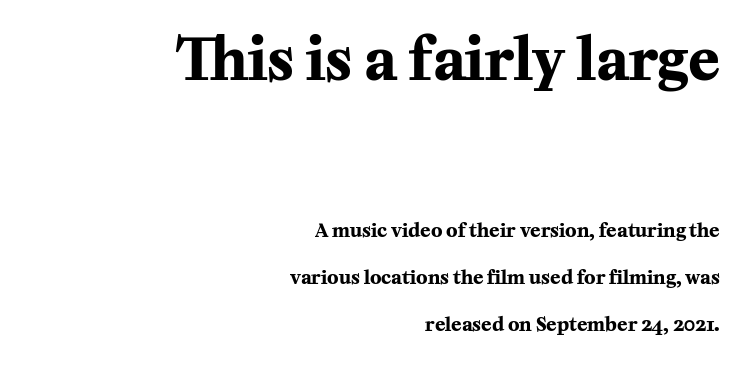
The image shows 58 px bold serif type, upright; set right-aligned, loose line spacing (2.45x), normal letter spacing, not underlined; the first (top) block is 3.05x larger; medium stroke contrast and a medium x-height.
